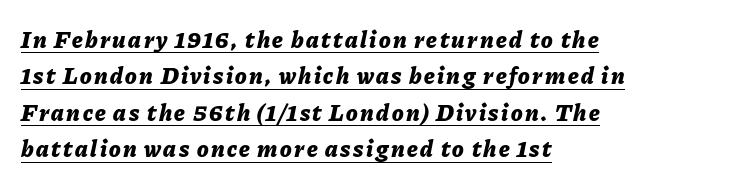
{"italic": "yes", "lean": "right", "slant_degrees": 11, "bold": "yes", "underline": "yes", "align": "left", "line_spacing": "normal", "line_spacing_ratio": 1.52, "glyph_px": 24}
